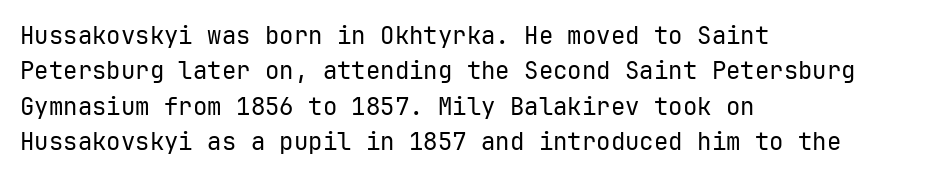
The image shows 24 px text type, upright; set left-aligned, normal line spacing (1.47x), normal letter spacing, not underlined.
